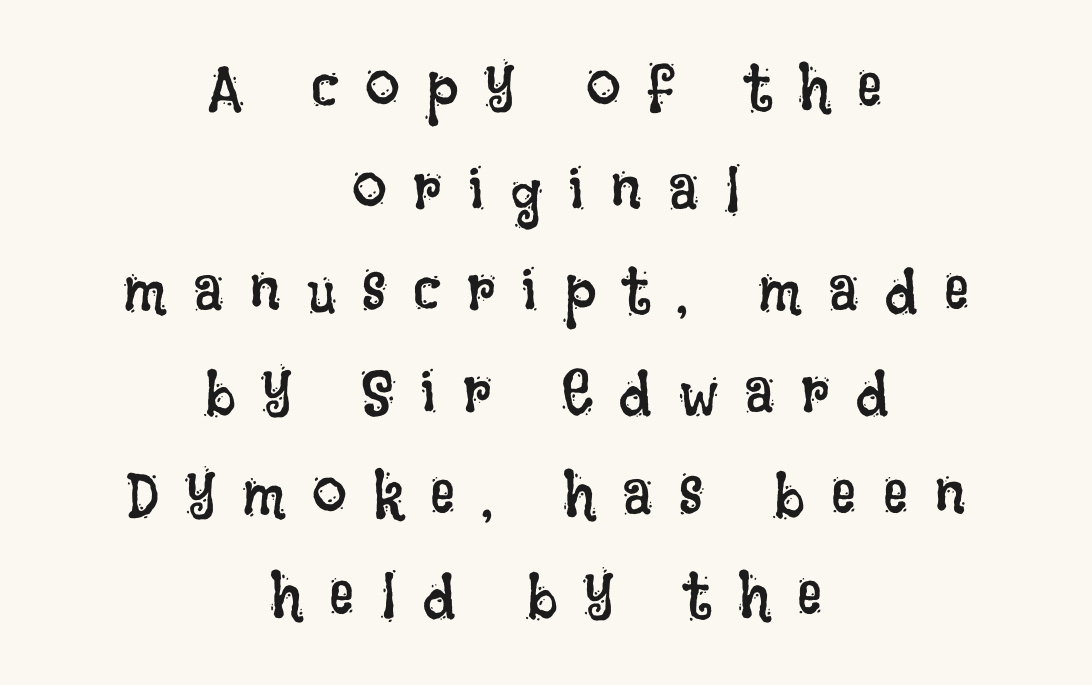
The image shows 62 px regular-weight, condensed type, upright; set centered, normal line spacing (1.64x), unusually wide letter spacing (+0.43 em), not underlined; low stroke contrast and a large x-height.
